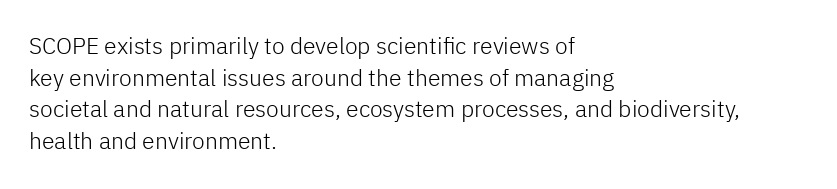
The strokes are not fattened; the text isn't bold. Beneath every word, the page is bare. Every row of glyphs begins at an identical x-position on the left. In terms of posture, this sample is upright.
